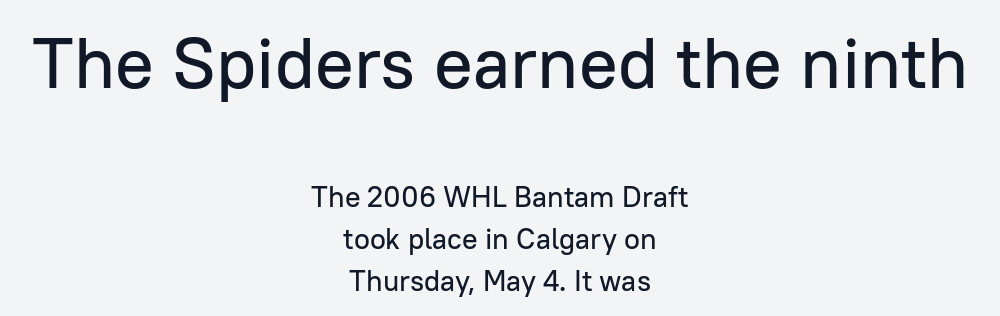
Q: Is the text italic (slanted)? A: No, it is upright.
Q: Is the typeface a serif or a sans-serif typeface? A: Sans-serif.
Q: Is the text underlined? A: No.
Q: How is the paragraph aligned? A: Centered.
Q: Is the spacing between letters normal or unusually wide? A: Normal.
Q: Is the spacing between lines tight, normal or loose? A: Normal.
Q: Which block of text is set in a larger size, the first (top) or the second (bottom)? A: The first (top) one.
Q: Width (condensed, normal, or wide)? A: Normal.
Q: Stroke contrast? A: Low.
Q: x-height? A: Medium.
Q: Monospaced? A: No.
